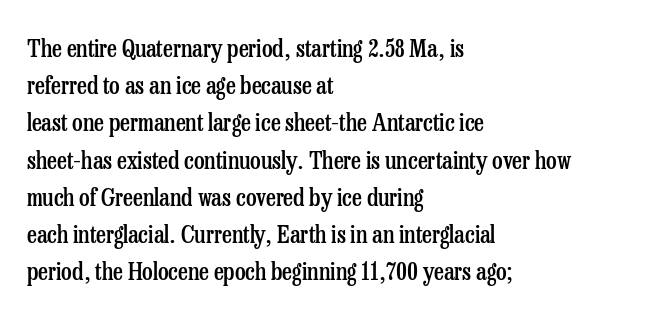
Q: Is the text bold? A: Semi-bold.
Q: Is the text italic (slanted)? A: No, it is upright.
Q: Is the text underlined? A: No.
Q: How is the paragraph aligned? A: Left-aligned.
Q: Is the spacing between letters normal or unusually wide? A: Normal.
Q: Is the spacing between lines tight, normal or loose? A: Normal.
